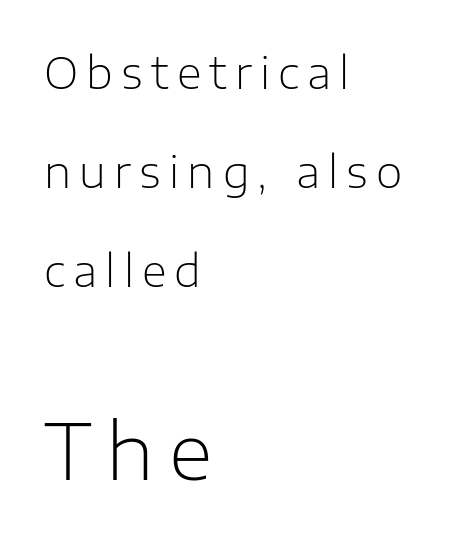
The type sits square on the baseline with zero lean. No chunkiness to these letters — they're not bold. Each letter keeps its own natural width here, so spacing adapts to shape. The rendering shows plain stroke endings on the letterforms — a sans-serif design. Left-aligned paragraph, ragged on the right.
